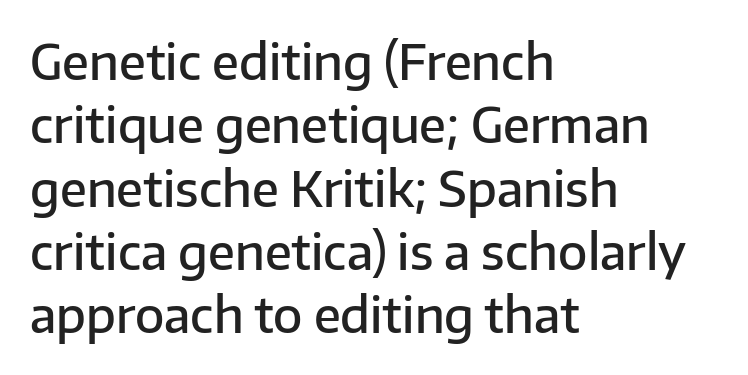
Q: Is the text bold? A: Semi-bold.
Q: Is the text italic (slanted)? A: No, it is upright.
Q: Is the typeface a serif or a sans-serif typeface? A: Sans-serif.
Q: Is the text underlined? A: No.
Q: How is the paragraph aligned? A: Left-aligned.
Q: Is the spacing between letters normal or unusually wide? A: Normal.
Q: Is the spacing between lines tight, normal or loose? A: Normal.
Q: Width (condensed, normal, or wide)? A: Normal.
Q: Stroke contrast? A: Low.
Q: x-height? A: Medium.
Q: Monospaced? A: No.
